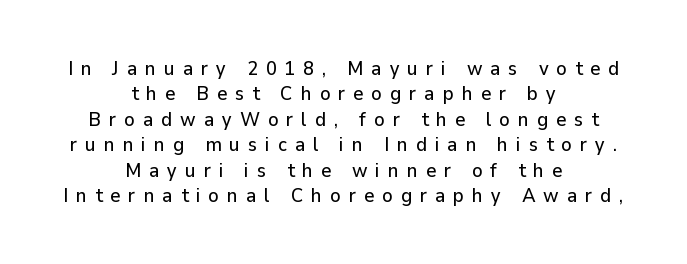
Q: Is the text italic (slanted)? A: No, it is upright.
Q: Is the text underlined? A: No.
Q: How is the paragraph aligned? A: Centered.
Q: Is the spacing between letters normal or unusually wide? A: Unusually wide.
Q: Is the spacing between lines tight, normal or loose? A: Normal.
